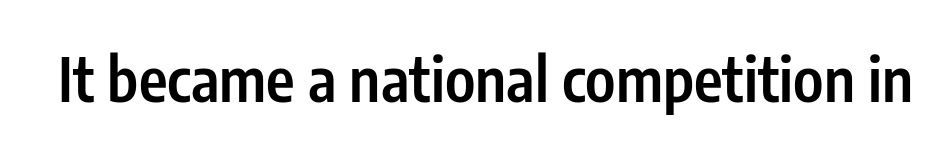
{"serif": "no", "italic": "no", "bold": "semi", "weight": "semibold", "width": "condensed", "stroke_contrast": "low", "x_height": "medium", "monospaced": "no", "underline": "no", "letter_spacing": "normal", "letter_spacing_em": 0.0, "glyph_px": 61}
